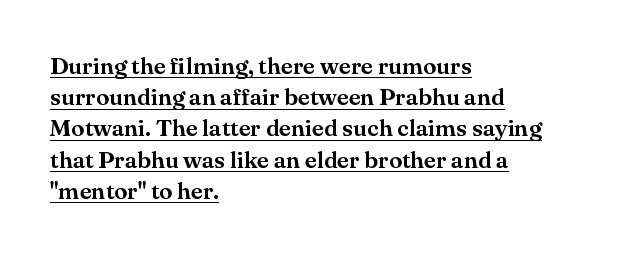
The setting favours the left margin, as ordinary paragraphs usually do. Does the lettering tilt? It doesn't — this is upright. Every word sits above its own underline. Spacing between characters is what you'd get straight out of the box. Vertically, the passage feels balanced, rows spaced as you'd expect.
